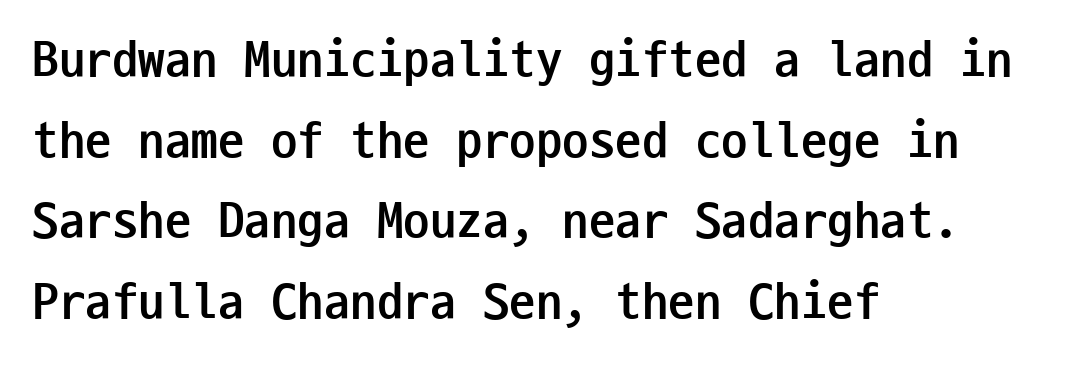
Does the weight exceed regular? Yes, all the way to bold. The passage is arranged the way most books set body copy — flush left. The rendering uses a moderate line-height, typical for paragraphs. The letters march in equal steps, a hallmark of fixed-pitch type.
